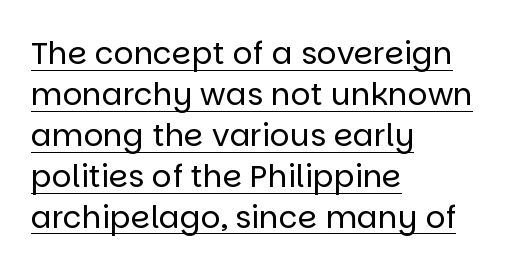
{"serif": "no", "italic": "no", "bold": "no", "weight": "regular", "width": "normal", "stroke_contrast": "low", "x_height": "large", "monospaced": "no", "underline": "yes", "align": "left", "line_spacing": "normal", "line_spacing_ratio": 1.32, "letter_spacing": "normal", "letter_spacing_em": 0.0, "glyph_px": 31}
